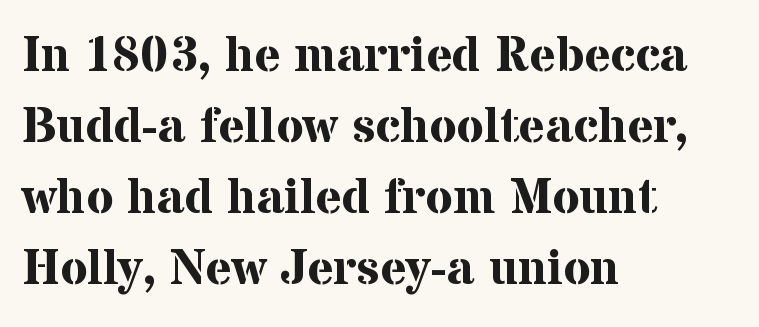
Q: Is the text bold? A: Yes.
Q: Is the text italic (slanted)? A: No, it is upright.
Q: Is the typeface a serif or a sans-serif typeface? A: Serif.
Q: Is the text underlined? A: No.
Q: How is the paragraph aligned? A: Left-aligned.
Q: Is the spacing between letters normal or unusually wide? A: Normal.
Q: Is the spacing between lines tight, normal or loose? A: Normal.
Q: Width (condensed, normal, or wide)? A: Normal.
Q: Stroke contrast? A: Medium.
Q: x-height? A: Medium.
Q: Monospaced? A: No.
